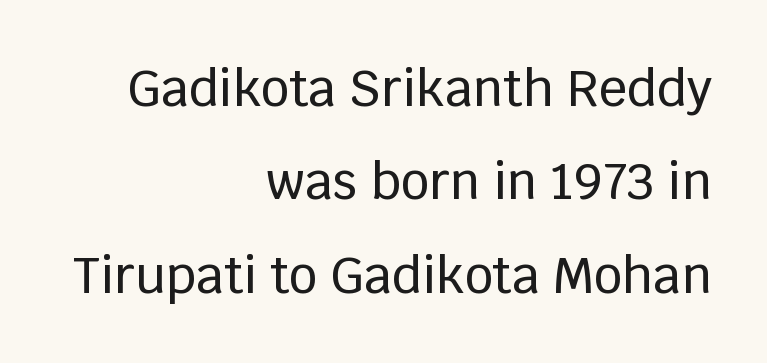
Q: Is the text italic (slanted)? A: No, it is upright.
Q: Is the typeface a serif or a sans-serif typeface? A: Sans-serif.
Q: Is the text underlined? A: No.
Q: How is the paragraph aligned? A: Right-aligned.
Q: Is the spacing between letters normal or unusually wide? A: Normal.
Q: Width (condensed, normal, or wide)? A: Normal.
Q: Stroke contrast? A: Low.
Q: x-height? A: Large.
Q: Monospaced? A: No.
